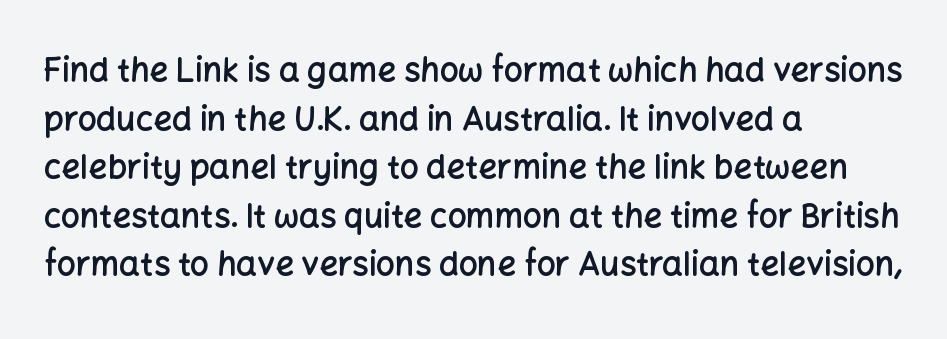
Here the designer chose a conventional face with non-uniform glyph widths. A somewhat darkened texture: the type is semibold rather than bold. The typography opts for an upright posture over an oblique one. Spacing between characters is what you'd get straight out of the box. What's the leading like? Ordinary, nothing unusual.
